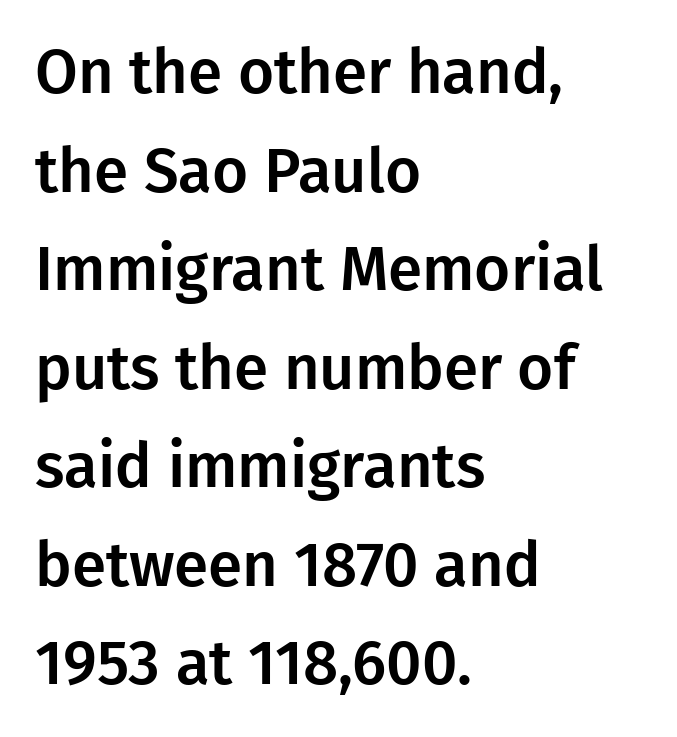
The image shows 62 px sans-serif type, upright; set left-aligned, normal line spacing (1.59x), normal letter spacing, not underlined; low stroke contrast and a medium x-height.
